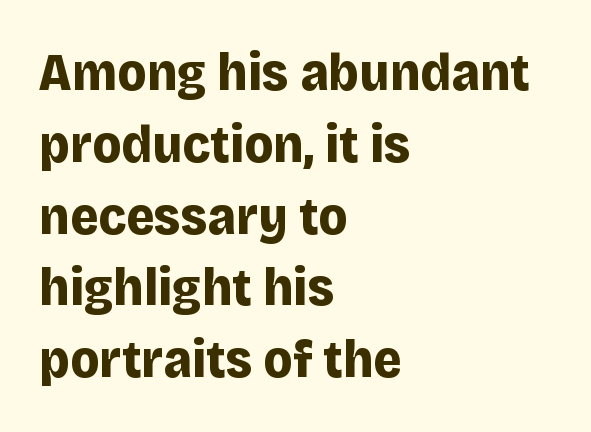
{"serif": "no", "italic": "no", "bold": "yes", "weight": "bold", "width": "normal", "stroke_contrast": "low", "x_height": "large", "monospaced": "no", "underline": "no", "align": "left", "line_spacing": "normal", "line_spacing_ratio": 1.33, "letter_spacing": "normal", "letter_spacing_em": 0.0, "glyph_px": 54}
